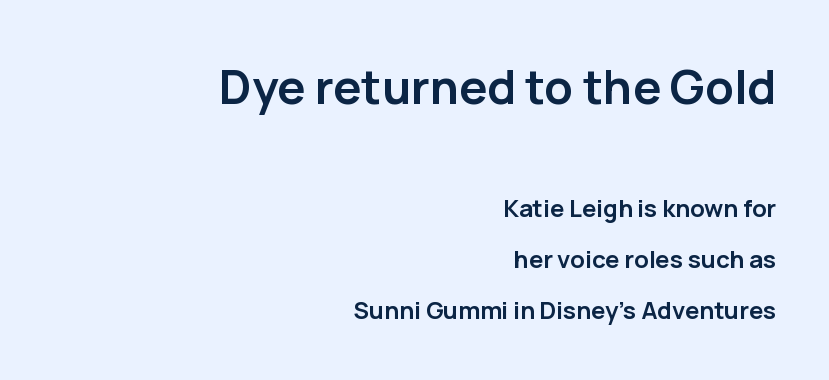
{"serif": "no", "italic": "no", "bold": "yes", "weight": "semibold", "width": "normal", "stroke_contrast": "low", "x_height": "medium", "monospaced": "no", "underline": "no", "align": "right", "line_spacing": "loose", "line_spacing_ratio": 2.13, "letter_spacing": "normal", "letter_spacing_em": 0.0, "larger_block": "first", "size_ratio": 1.96, "glyph_px": 47}
